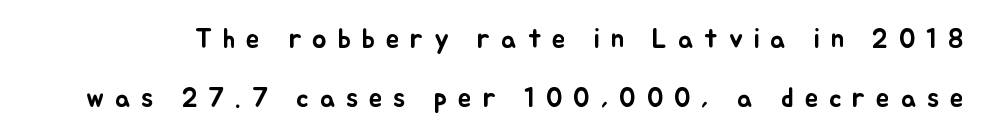
The image shows 27 px text type, upright; set loose line spacing (2.17x), unusually wide letter spacing (+0.4 em), not underlined.
